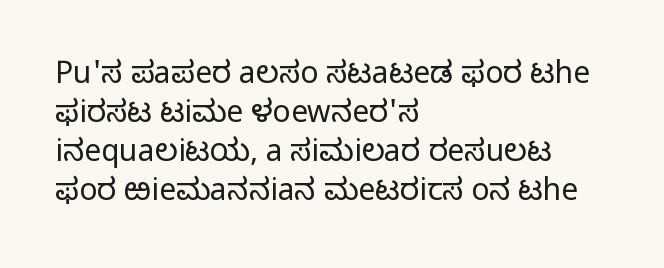
Casual observation: everything's shoved over to the left. The strip under each line holds only bare page. The rendering uses natural spacing where letterforms have individual widths. The line texture is even and compact thanks to regular tracking. Summary of vertical rhythm: regular, with standard interline spacing.
